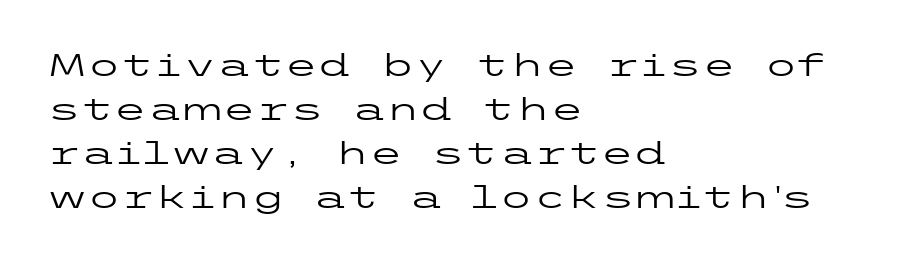
{"serif": "no", "italic": "no", "bold": "no", "weight": "regular", "width": "wide", "stroke_contrast": "low", "x_height": "medium", "underline": "no", "align": "left", "line_spacing": "normal", "line_spacing_ratio": 1.42, "letter_spacing": "normal", "letter_spacing_em": 0.0, "glyph_px": 31}
